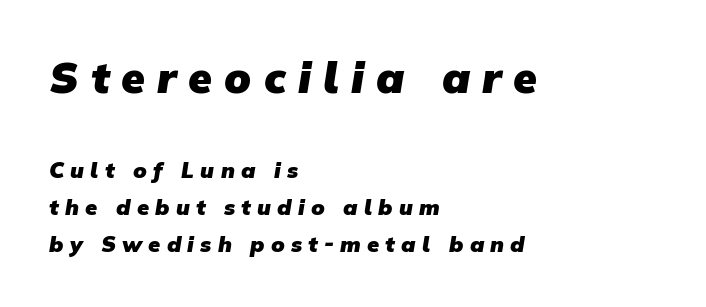
{"serif": "no", "bold": "yes", "weight": "heavy", "width": "normal", "stroke_contrast": "low", "x_height": "medium", "monospaced": "no", "underline": "no", "align": "left", "line_spacing": "normal", "line_spacing_ratio": 1.67, "letter_spacing": "wide", "letter_spacing_em": 0.28, "larger_block": "first", "size_ratio": 1.95, "glyph_px": 43}
